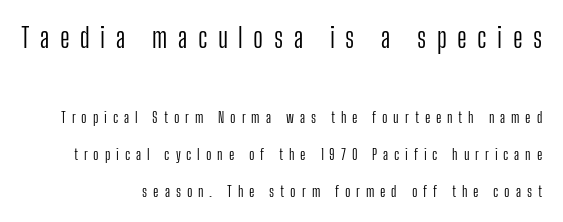
Compared with a flush-left layout, this one pins lines to the opposite, right side. This is the regular roman posture of the typeface. The tracking reads as deliberately expanded to a designer's eye. Leading is clearly above the norm, producing a sparse column. The glyphs are unaccompanied by any horizontal stroke below them.
